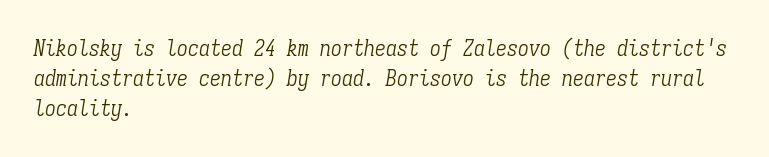
Q: Is the text bold? A: No.
Q: Is the text italic (slanted)? A: Yes, it leans right by about 9 degrees.
Q: Is the text underlined? A: No.
Q: How is the paragraph aligned? A: Left-aligned.
Q: Is the spacing between letters normal or unusually wide? A: Normal.
Q: Is the spacing between lines tight, normal or loose? A: Normal.
